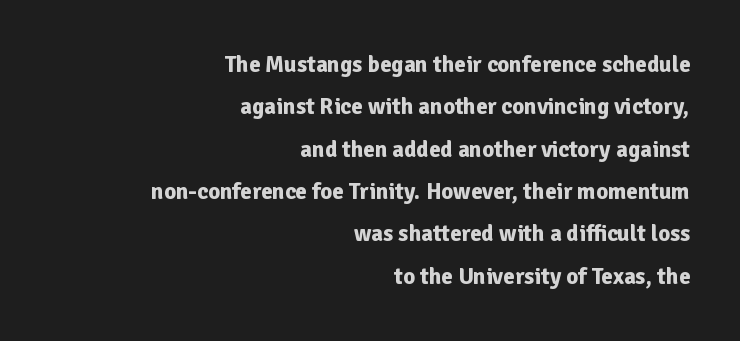
{"italic": "no", "bold": "yes", "underline": "no", "align": "right", "line_spacing_ratio": 1.84, "letter_spacing": "normal", "letter_spacing_em": 0.0, "glyph_px": 23}
